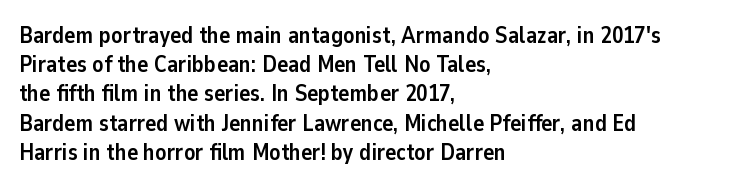
Is the block centered? No — it sits flush against the left margin. Strong, thick strokes mark this as bold type. Plain, unruled lines of type. Nothing unusual about the tracking: characters are spaced as the font intends. When letters stand straight like this, we call the style roman or upright. One glance says typical: line gaps are just what's usual.
